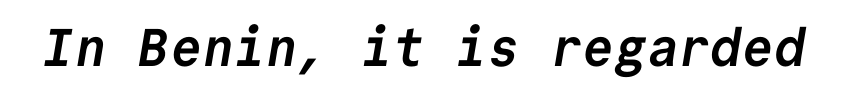
The image shows 53 px semibold sans-serif type, monospaced; set normal letter spacing, not underlined; low stroke contrast and a medium x-height.
